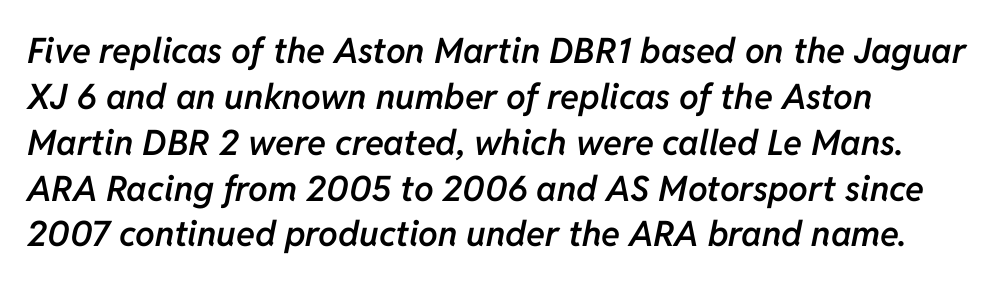
Q: Is the text bold? A: Semi-bold.
Q: Is the text italic (slanted)? A: Yes, it leans right by about 11 degrees.
Q: Is the text underlined? A: No.
Q: How is the paragraph aligned? A: Left-aligned.
Q: Is the spacing between letters normal or unusually wide? A: Normal.
Q: Is the spacing between lines tight, normal or loose? A: Normal.
Q: Width (condensed, normal, or wide)? A: Normal.
Q: Stroke contrast? A: Low.
Q: x-height? A: Medium.
Q: Monospaced? A: No.
